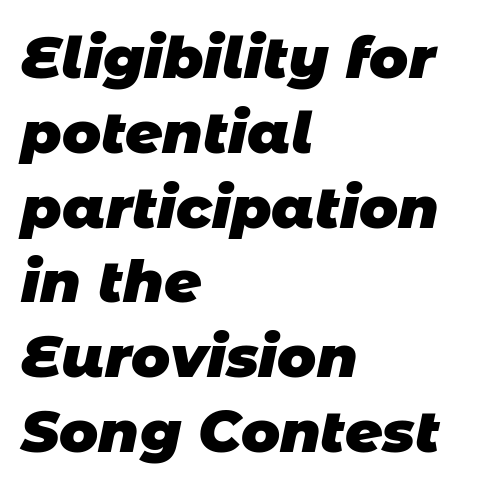
Q: Is the text bold? A: Yes.
Q: Is the typeface a serif or a sans-serif typeface? A: Sans-serif.
Q: Is the text underlined? A: No.
Q: How is the paragraph aligned? A: Left-aligned.
Q: Is the spacing between letters normal or unusually wide? A: Normal.
Q: Is the spacing between lines tight, normal or loose? A: Normal.
Q: Width (condensed, normal, or wide)? A: Normal.
Q: Stroke contrast? A: Low.
Q: x-height? A: Large.
Q: Monospaced? A: No.
